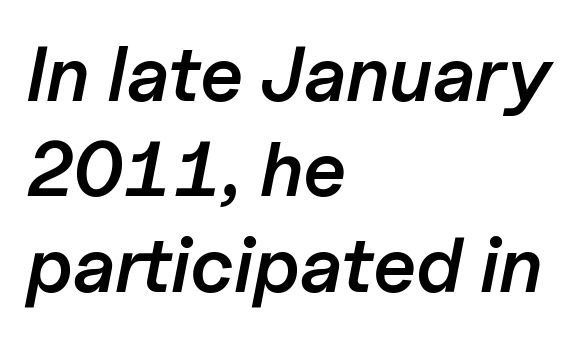
Is this a fixed-width face? No — the glyphs have proportional, varying widths. Has an underline been added? It has not. The letters are semibold — heavier than regular but short of a full bold. No extra tracking has been applied to these lines.
